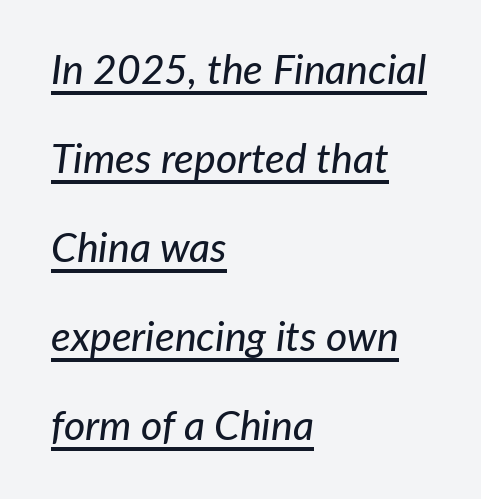
How are the letters spaced? Ordinarily, with no added tracking. Looks like regular typesetting: each glyph gets only the width it needs. A classic flush-left, rag-right setting is used for this passage. Compared with undecorated copy, this sample adds a rule below the words.
